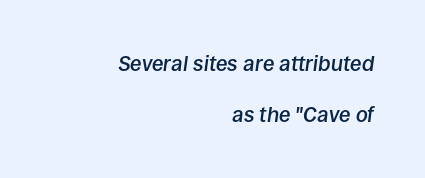
Students, note that the glyphs here touch the page at normal intervals. Underlining? Definitely not there. Horizontal alignment here is rightward, an uncommon choice for prose. The designer dialed line spacing up above the default. Look at the stroke-to-counter ratio: somewhat heavy, a semibold. Tall strokes in this sample are angled rather than plumb.
